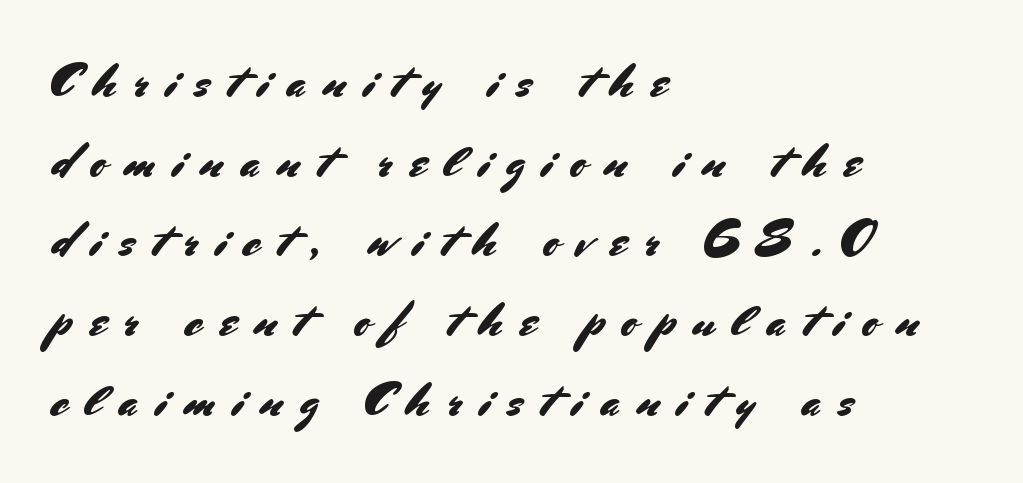
{"serif": "no", "width": "normal", "stroke_contrast": "medium", "x_height": "small", "monospaced": "no", "underline": "no", "align": "left", "line_spacing": "normal", "line_spacing_ratio": 1.66, "letter_spacing": "wide", "letter_spacing_em": 0.37, "glyph_px": 48}
